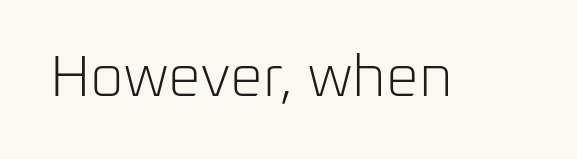
Q: Is the text bold? A: No.
Q: Is the text italic (slanted)? A: No, it is upright.
Q: Is the typeface a serif or a sans-serif typeface? A: Sans-serif.
Q: Is the text underlined? A: No.
Q: Is the spacing between letters normal or unusually wide? A: Normal.
Q: Width (condensed, normal, or wide)? A: Normal.
Q: Stroke contrast? A: Low.
Q: x-height? A: Medium.
Q: Monospaced? A: No.
